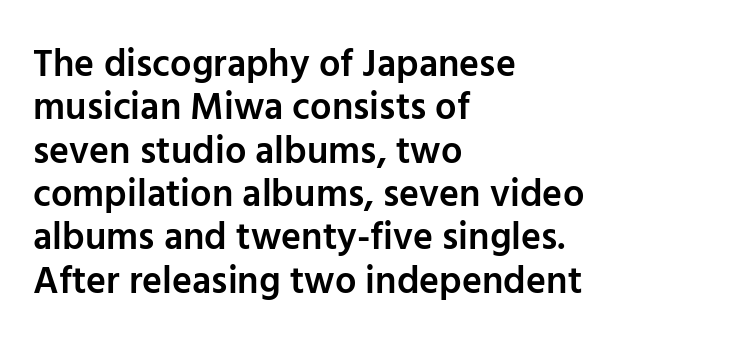
{"serif": "no", "italic": "no", "bold": "semi", "weight": "semibold", "width": "normal", "stroke_contrast": "low", "x_height": "medium", "monospaced": "no", "underline": "no", "align": "left", "line_spacing": "tight", "line_spacing_ratio": 1.14, "letter_spacing": "normal", "letter_spacing_em": 0.0, "glyph_px": 38}
